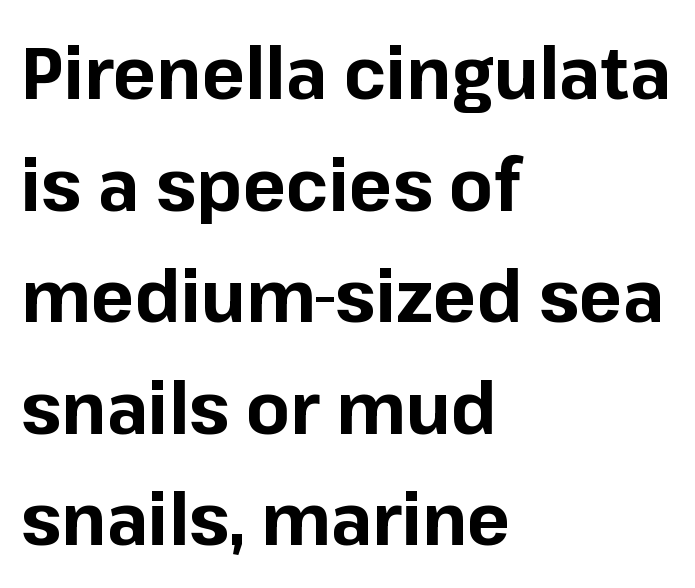
{"serif": "no", "italic": "no", "bold": "yes", "weight": "bold", "width": "normal", "stroke_contrast": "low", "x_height": "medium", "monospaced": "no", "underline": "no", "align": "left", "line_spacing": "normal", "line_spacing_ratio": 1.55, "letter_spacing": "normal", "letter_spacing_em": 0.0, "glyph_px": 72}
